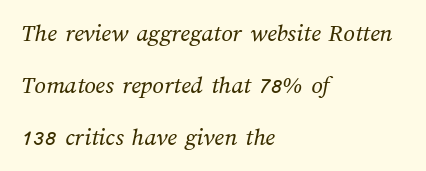
The image shows 25 px text type; set left-aligned, loose line spacing (2.08x), normal letter spacing, not underlined.
